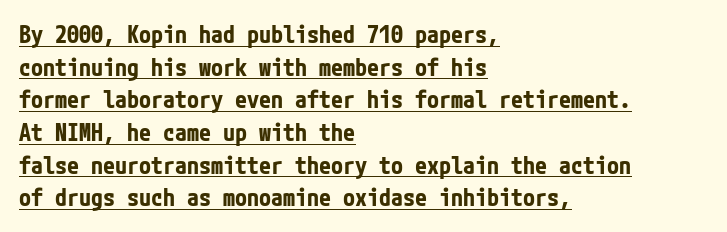
{"italic": "no", "bold": "yes", "underline": "yes", "align": "left", "line_spacing": "normal", "line_spacing_ratio": 1.36, "letter_spacing": "normal", "letter_spacing_em": 0.0, "glyph_px": 24}
